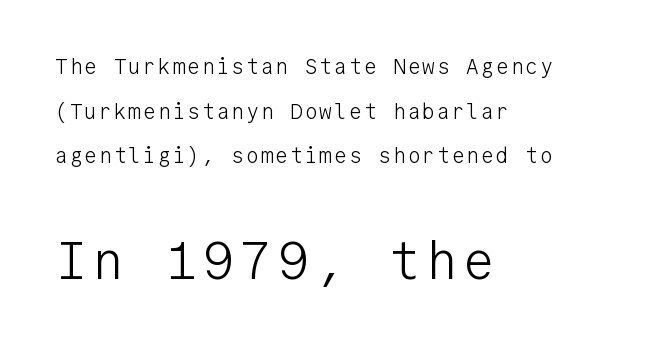
Does the leading feel generous? Absolutely, it's lavish. The rendering uses typewriter-style spacing with identical character cells. Block two is the big one; block one sits smaller above it. The strokes carry an ordinary text weight at most. Typeset ragged right — the left edge is the straight one. The characters display no serif detailing; their extremities are plain.
